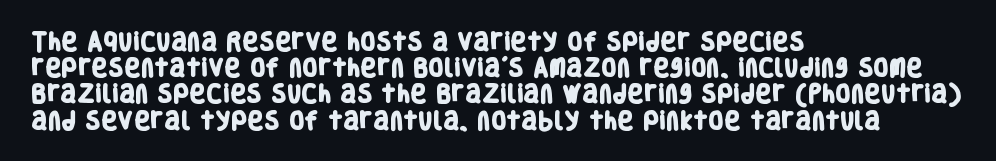
This block has exactly the height ordinary leading produces. As a designer I'd log this as weight 700, bold. The line texture is even and compact thanks to regular tracking. Layout note: lines flush left. The area under the type is left untouched.
